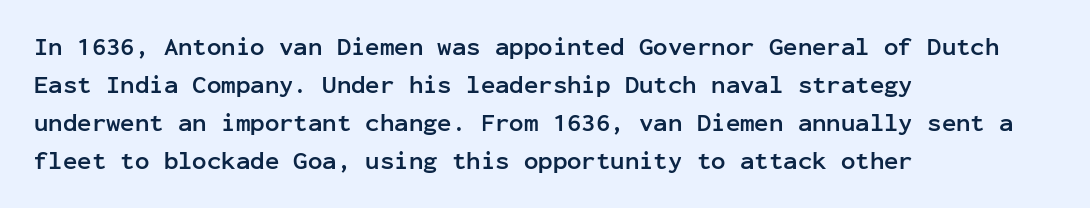
Q: Is the text bold? A: Yes.
Q: Is the text italic (slanted)? A: No, it is upright.
Q: Is the text underlined? A: No.
Q: How is the paragraph aligned? A: Left-aligned.
Q: Is the spacing between letters normal or unusually wide? A: Normal.
Q: Is the spacing between lines tight, normal or loose? A: Normal.
